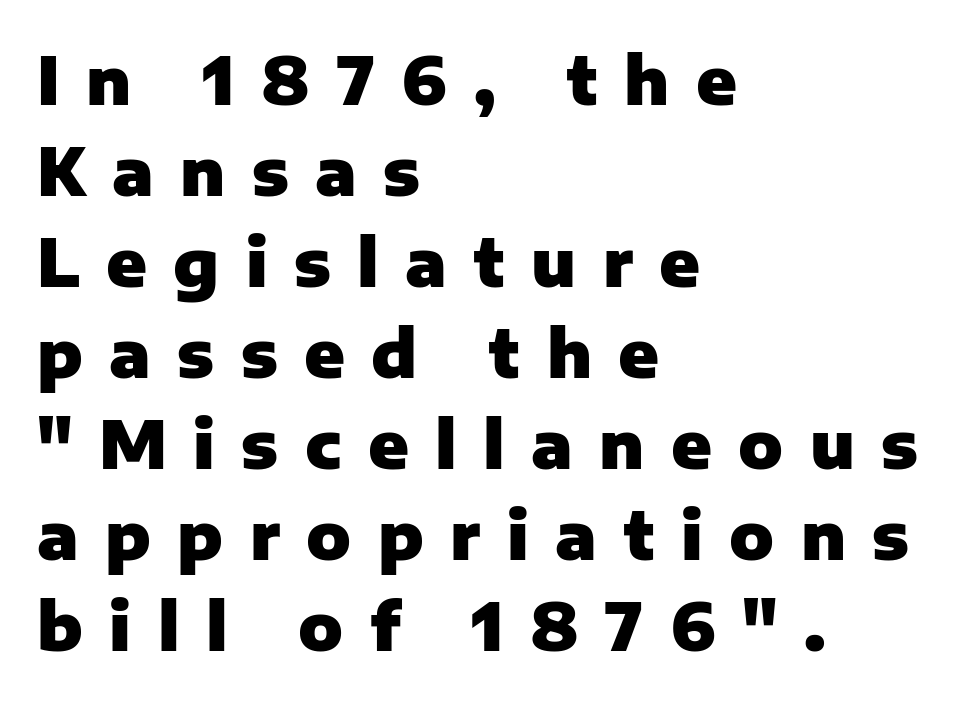
The image shows 66 px heavy sans-serif type, upright; set left-aligned, normal line spacing (1.38x), unusually wide letter spacing (+0.4 em), not underlined; low stroke contrast and a medium x-height.
